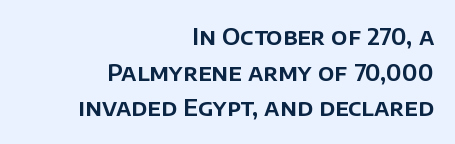
The area under the type is left untouched. The type is set solid horizontally, with unmodified tracking. One-word summary of the alignment: right. A typesetter would call this leading conventional body-copy spacing. If you drew a line through each stem, it would be perfectly vertical.
